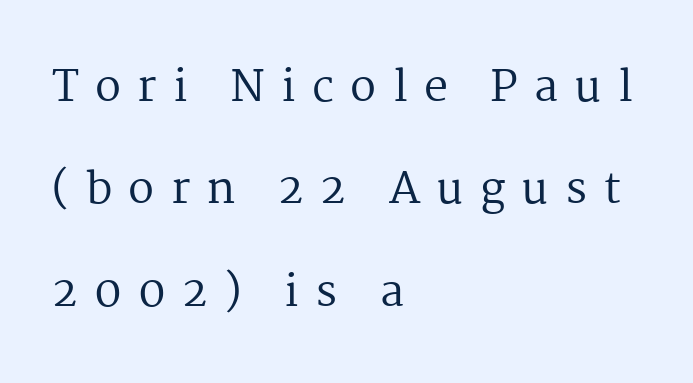
The image shows 43 px regular-weight serif type, upright; set left-aligned, loose line spacing (2.38x), unusually wide letter spacing (+0.38 em), not underlined; medium stroke contrast and a medium x-height.
